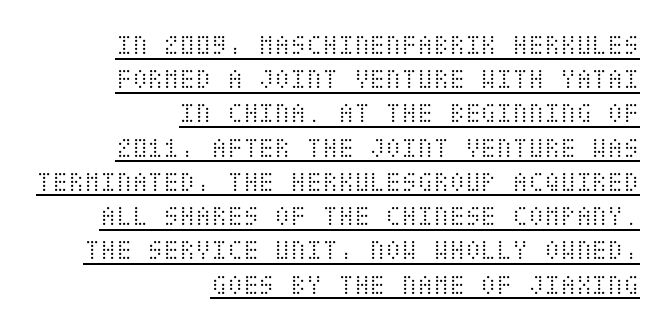
Q: Is the text bold? A: No.
Q: Is the text italic (slanted)? A: No, it is upright.
Q: Is the text underlined? A: Yes.
Q: How is the paragraph aligned? A: Right-aligned.
Q: Is the spacing between letters normal or unusually wide? A: Normal.
Q: Width (condensed, normal, or wide)? A: Condensed.
Q: Stroke contrast? A: Medium.
Q: x-height? A: Large.
